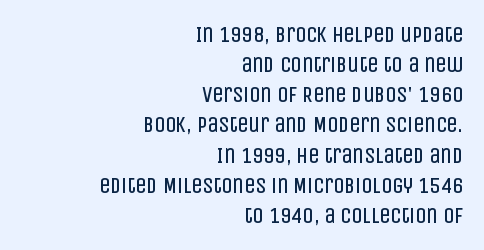
The image shows 22 px text type, upright; set right-aligned, normal line spacing (1.37x), normal letter spacing, not underlined.
